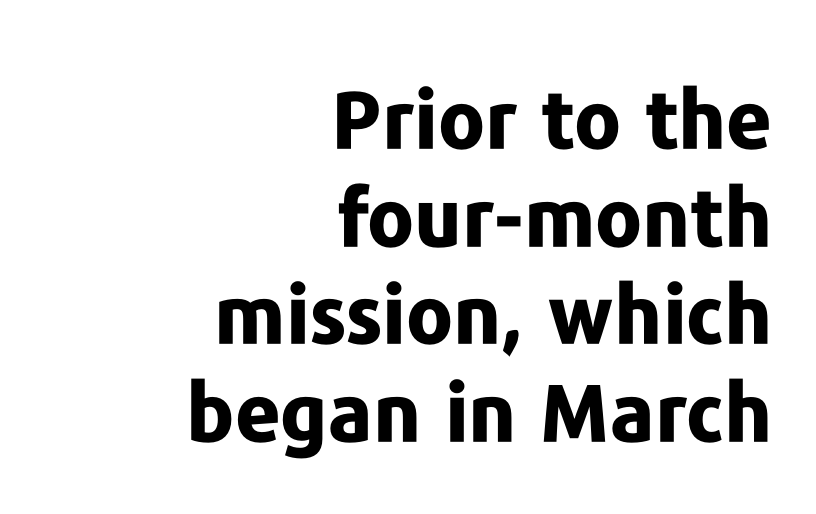
How heavy is the stroke? Heavy — this is a bold. Observe the absence of serifs on each vertical stroke in this sample. No extra tracking has been applied to these lines. The string is rendered with underlining switched off. All the whitespace from short lines collects on the left. A typesetter would call this proportional, since set widths differ per character.
